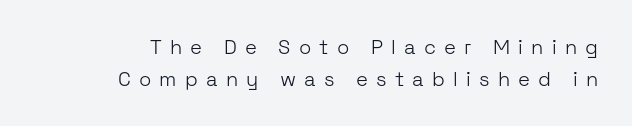
Quick note: interline space is typical. Compared with typical body copy, the letter spacing here is much looser. Rendered with straight, roman letterforms. The string is rendered with underlining switched off.
